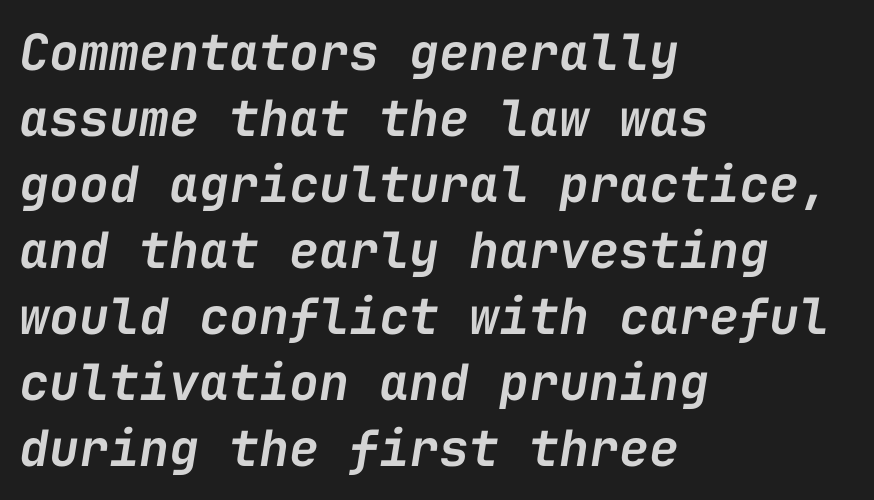
The image shows 50 px semibold type, italic (leaning right), monospaced; set left-aligned, normal line spacing (1.32x), normal letter spacing, not underlined; low stroke contrast and a medium x-height.
